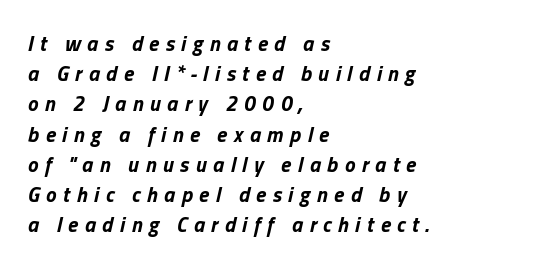
The image shows 21 px bold type, italic (leaning right); set left-aligned, normal line spacing (1.44x), unusually wide letter spacing (+0.31 em), not underlined.
